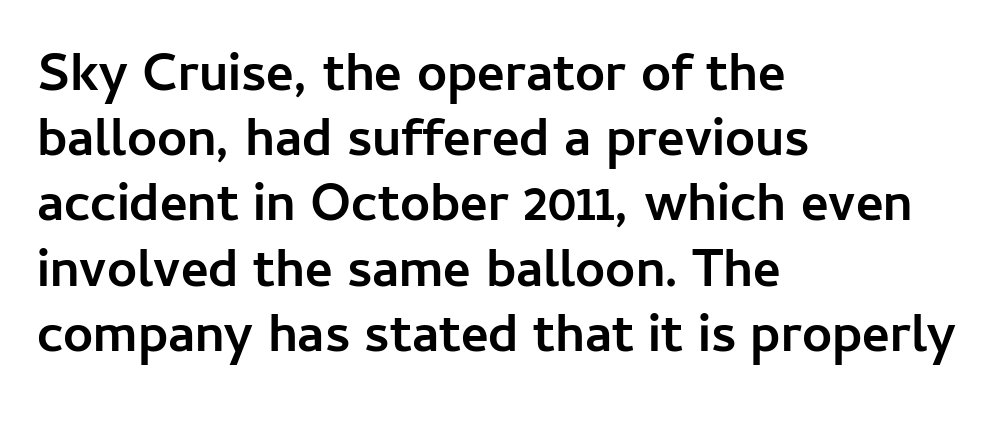
Q: Is the text bold? A: Yes.
Q: Is the text italic (slanted)? A: No, it is upright.
Q: Is the typeface a serif or a sans-serif typeface? A: Sans-serif.
Q: Is the text underlined? A: No.
Q: How is the paragraph aligned? A: Left-aligned.
Q: Is the spacing between letters normal or unusually wide? A: Normal.
Q: Width (condensed, normal, or wide)? A: Normal.
Q: Stroke contrast? A: Low.
Q: x-height? A: Medium.
Q: Monospaced? A: No.
